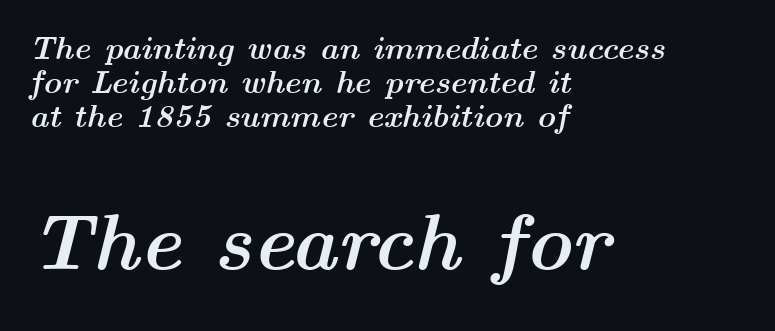
The image shows 79 px semibold, wide type, italic (leaning right); set left-aligned, tight line spacing (1.07x), normal letter spacing, not underlined; the second (bottom) block is 2.47x larger; medium stroke contrast and a medium x-height.
